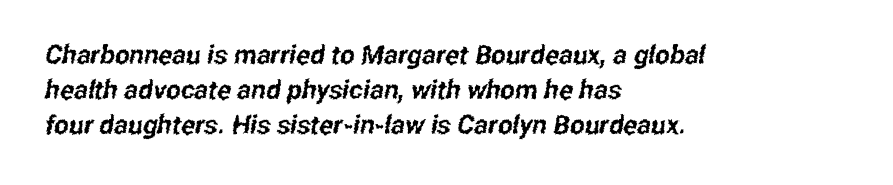
The image shows 26 px text type; set left-aligned, normal line spacing (1.34x), normal letter spacing, not underlined.
